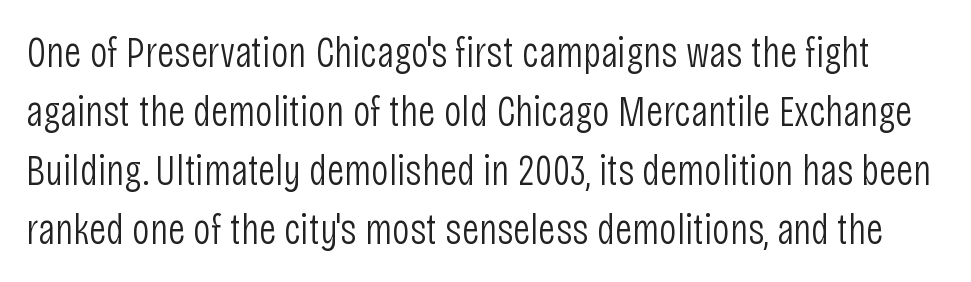
The image shows 44 px light, condensed sans-serif type, upright; set normal line spacing (1.34x), normal letter spacing, not underlined; low stroke contrast and a large x-height.
